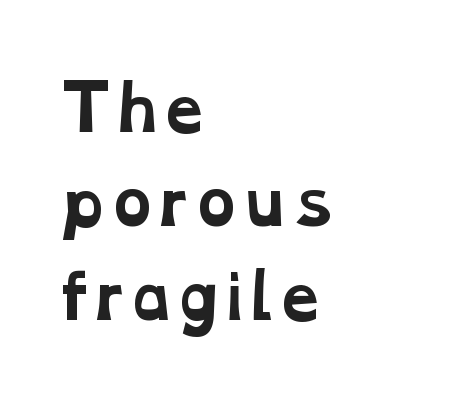
The image shows 60 px bold, wide serif type; set left-aligned, normal line spacing (1.57x), normal letter spacing, not underlined; low stroke contrast and a medium x-height.
